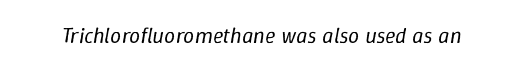
Unmarked baselines from the first word to the last. The font sits on the lighter half of the weight spectrum, regular included. Characters are canted at an angle relative to the baseline's perpendicular. Caption: standard tracking, unaltered.
